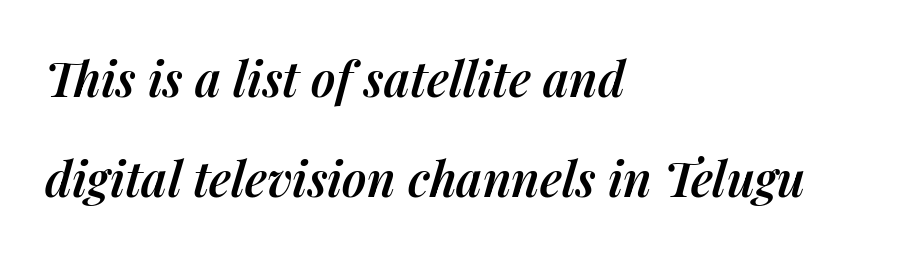
{"italic": "yes", "lean": "right", "slant_degrees": 14, "bold": "semi", "weight": "semibold", "width": "normal", "stroke_contrast": "medium", "x_height": "medium", "monospaced": "no", "underline": "no", "align": "left", "line_spacing": "loose", "line_spacing_ratio": 2.08, "letter_spacing": "normal", "letter_spacing_em": 0.0, "glyph_px": 48}
